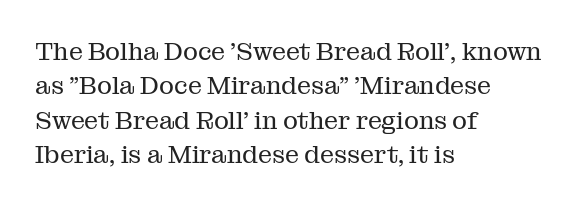
Spacing between characters is what you'd get straight out of the box. The passage shown is not underscored anywhere. The lines in this sample share a left origin and differ only in where they stop. The lines sit at an ordinary, default distance from one another. Is the type heavy? It reads as light-to-regular instead.
